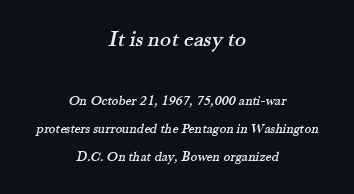
The image shows 23 px text type; set centered, loose line spacing (2.01x), normal letter spacing, not underlined; the first (top) block is 1.64x larger.
